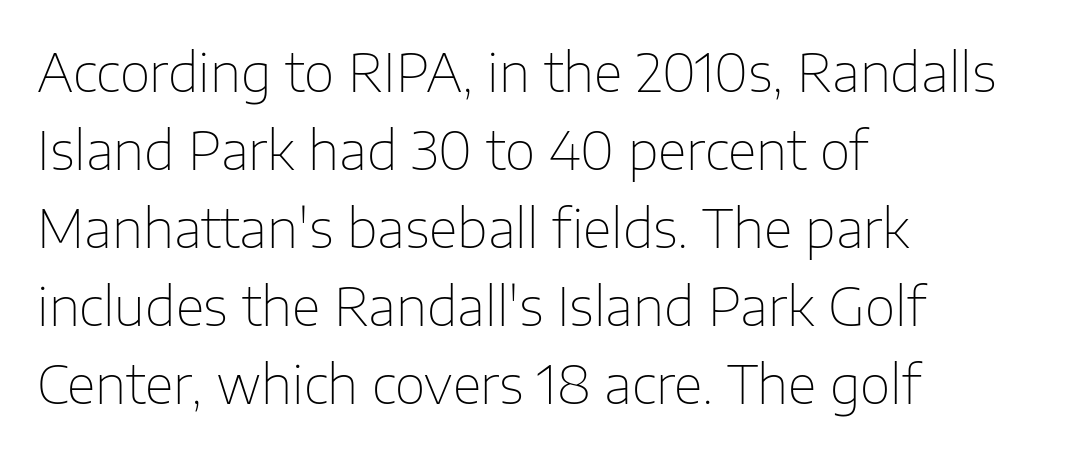
{"serif": "no", "italic": "no", "bold": "no", "weight": "thin", "width": "normal", "stroke_contrast": "low", "x_height": "medium", "monospaced": "no", "underline": "no", "align": "left", "line_spacing": "normal", "line_spacing_ratio": 1.47, "letter_spacing": "normal", "letter_spacing_em": 0.0, "glyph_px": 53}
